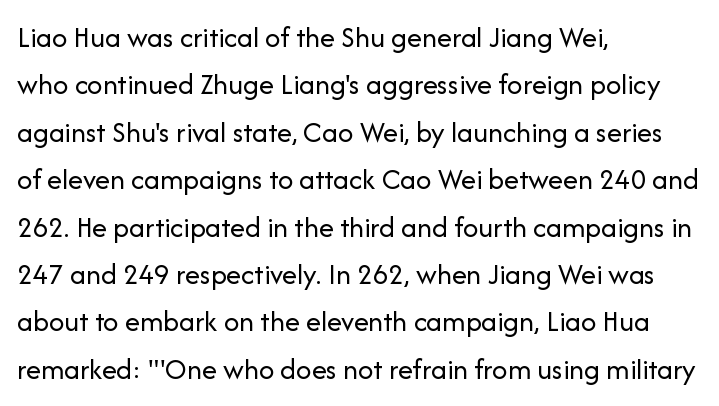
The image shows 30 px regular-weight sans-serif type, upright; set left-aligned, normal line spacing (1.58x), normal letter spacing, not underlined; low stroke contrast and a medium x-height.
